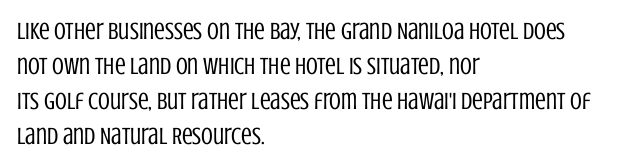
{"italic": "no", "bold": "no", "underline": "no", "align": "left", "line_spacing": "normal", "line_spacing_ratio": 1.46, "letter_spacing": "normal", "letter_spacing_em": 0.0, "glyph_px": 24}
